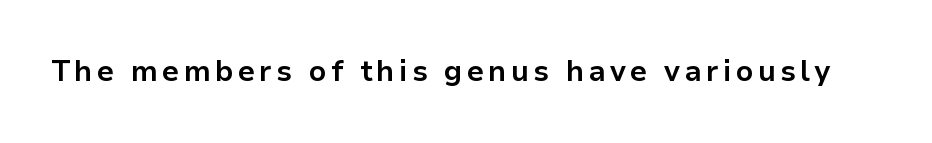
The image shows 29 px bold sans-serif type, upright; set not underlined; low stroke contrast and a medium x-height.
